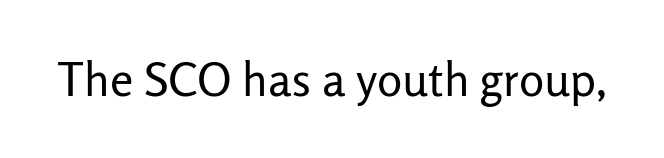
{"serif": "no", "italic": "no", "bold": "no", "weight": "regular", "width": "normal", "stroke_contrast": "low", "x_height": "medium", "monospaced": "no", "underline": "no", "letter_spacing": "normal", "letter_spacing_em": 0.0, "glyph_px": 47}
